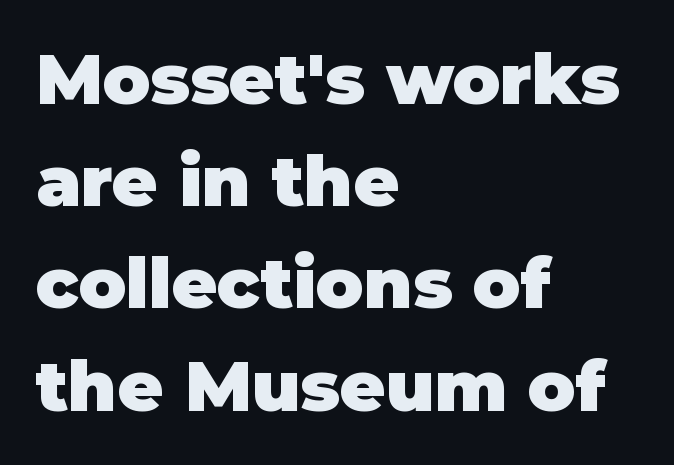
The image shows 70 px heavy sans-serif type, upright; set left-aligned, normal line spacing (1.46x), normal letter spacing, not underlined; low stroke contrast and a large x-height.
